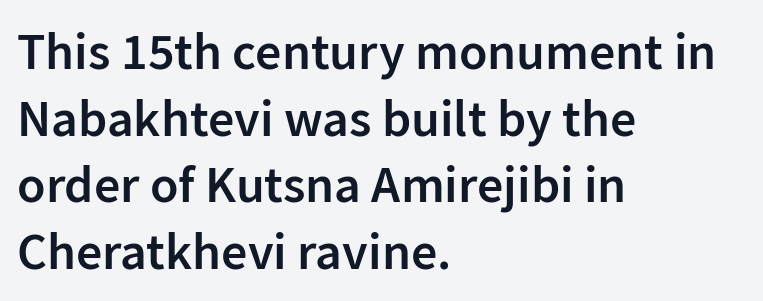
Leading matches the norm, producing a regular column. Underlining? Definitely not there. The letters are semibold — heavier than regular but short of a full bold. The font family rendered here belongs to the sans-serif group.
